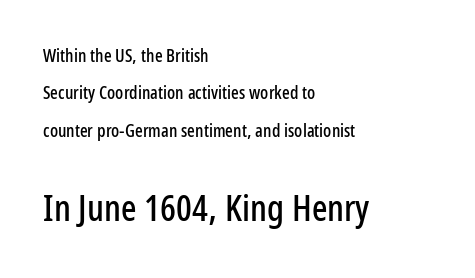
The image shows 36 px condensed sans-serif type, upright; set left-aligned, loose line spacing (2.08x), normal letter spacing, not underlined; the second (bottom) block is 2.0x larger; low stroke contrast and a medium x-height.
